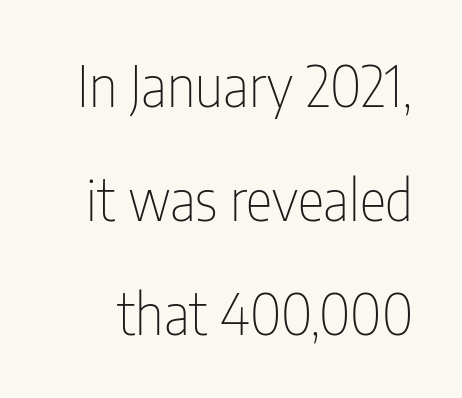
Q: Is the text bold? A: No.
Q: Is the text italic (slanted)? A: No, it is upright.
Q: Is the typeface a serif or a sans-serif typeface? A: Sans-serif.
Q: Is the text underlined? A: No.
Q: Is the spacing between letters normal or unusually wide? A: Normal.
Q: Is the spacing between lines tight, normal or loose? A: Loose.
Q: Width (condensed, normal, or wide)? A: Condensed.
Q: Stroke contrast? A: Low.
Q: x-height? A: Medium.
Q: Monospaced? A: No.
